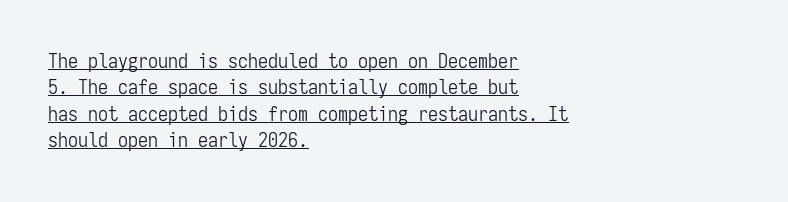
Q: Is the text bold? A: No.
Q: Is the text italic (slanted)? A: No, it is upright.
Q: Is the text underlined? A: Yes.
Q: How is the paragraph aligned? A: Left-aligned.
Q: Is the spacing between letters normal or unusually wide? A: Normal.
Q: Is the spacing between lines tight, normal or loose? A: Normal.
